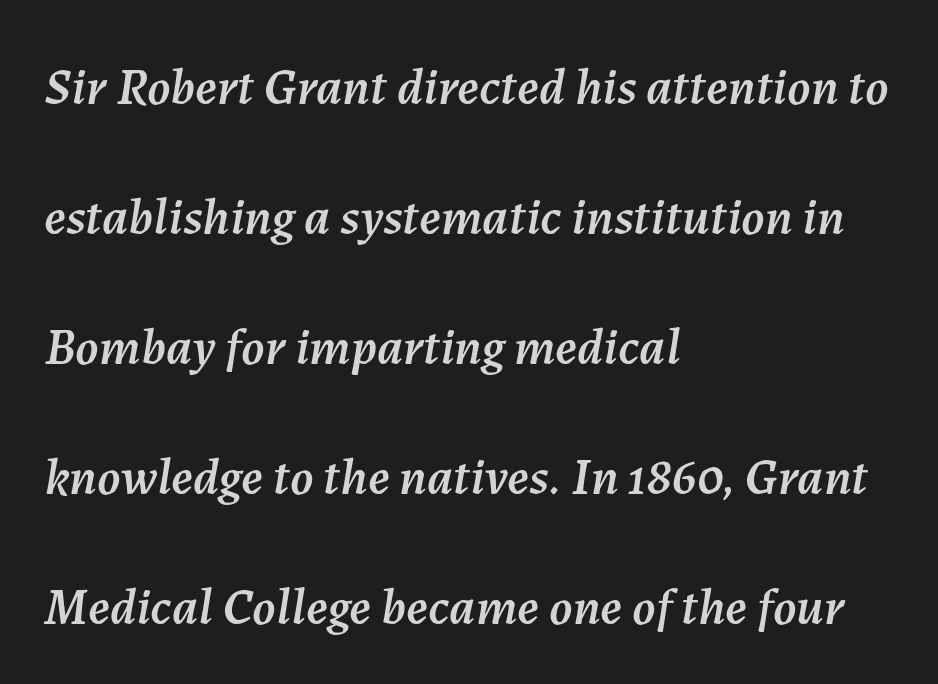
The image shows 52 px text type, italic (leaning right); set left-aligned, loose line spacing (2.5x), normal letter spacing, not underlined; medium stroke contrast and a medium x-height.
